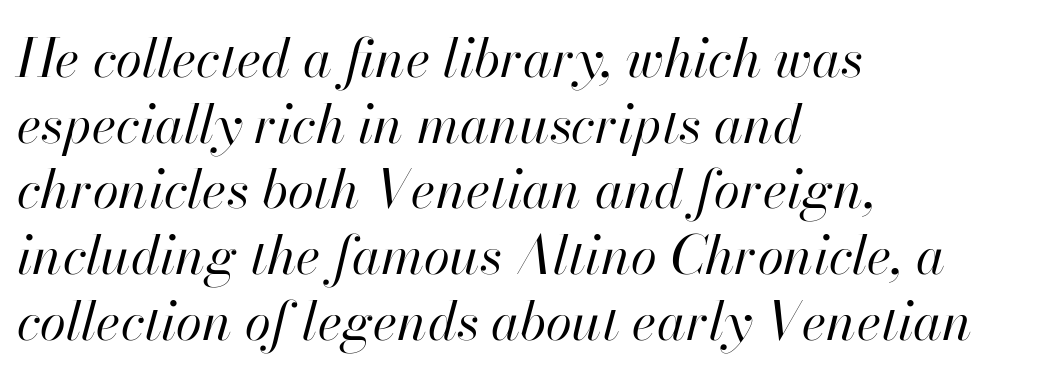
{"italic": "yes", "lean": "right", "slant_degrees": 13, "bold": "no", "weight": "regular", "width": "normal", "stroke_contrast": "high", "x_height": "small", "monospaced": "no", "underline": "no", "align": "left", "line_spacing_ratio": 1.24, "letter_spacing": "normal", "letter_spacing_em": 0.0, "glyph_px": 53}
